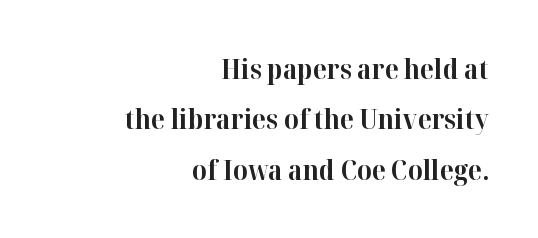
The image shows 28 px bold serif type, upright; set right-aligned, line spacing 1.8x, normal letter spacing, not underlined; high stroke contrast and a medium x-height.
